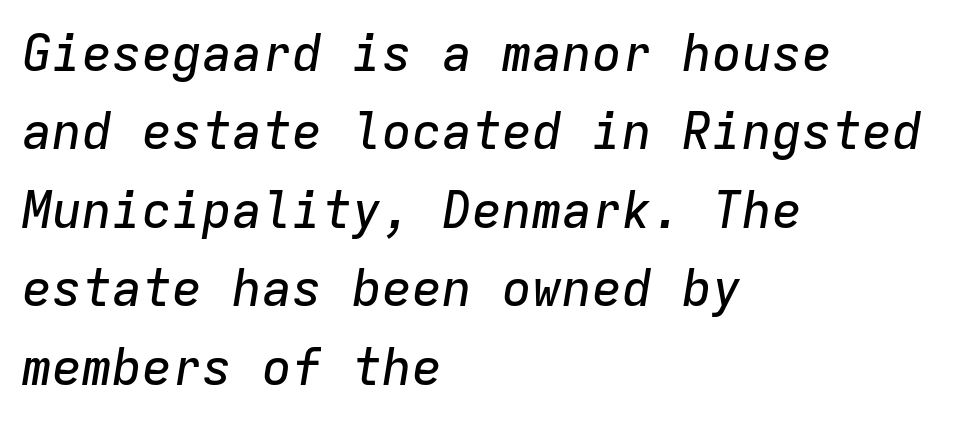
The image shows 50 px text type, italic (leaning right), monospaced; set left-aligned, normal line spacing (1.57x), normal letter spacing, not underlined; low stroke contrast and a medium x-height.
